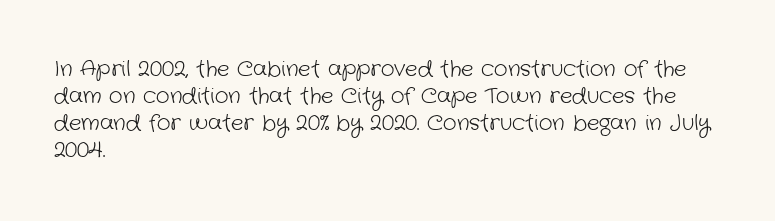
The image shows 21 px text type; set left-aligned, normal line spacing (1.29x), normal letter spacing, not underlined.
